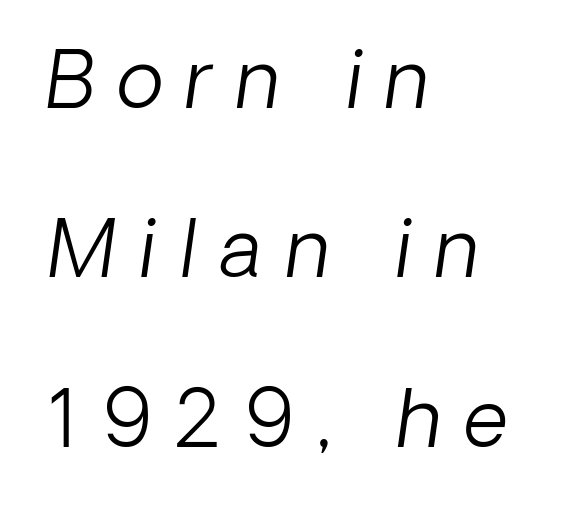
The image shows 78 px light type, italic (leaning right); set left-aligned, loose line spacing (2.17x), unusually wide letter spacing (+0.29 em), not underlined; low stroke contrast and a medium x-height.
